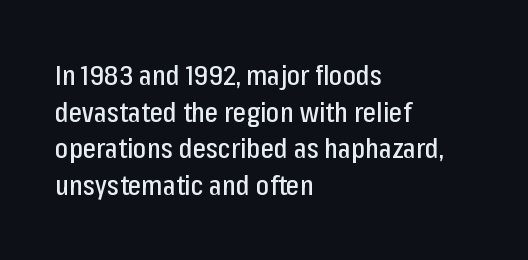
{"serif": "no", "italic": "no", "width": "condensed", "stroke_contrast": "low", "x_height": "medium", "monospaced": "no", "underline": "no", "align": "left", "line_spacing": "normal", "line_spacing_ratio": 1.31, "letter_spacing": "normal", "letter_spacing_em": 0.0, "glyph_px": 28}
